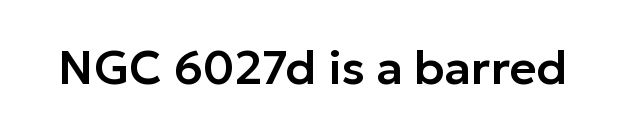
The image shows 47 px sans-serif type, upright; set normal letter spacing, not underlined; low stroke contrast and a medium x-height.
